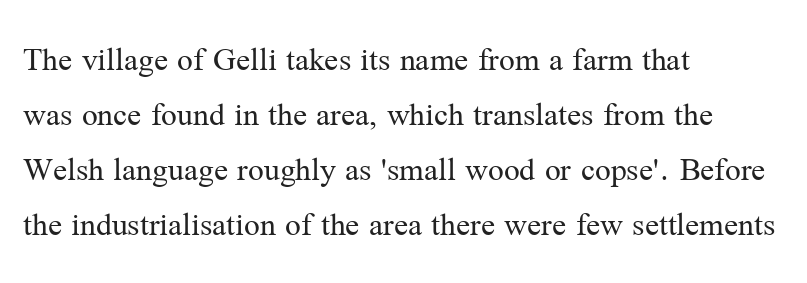
Q: Is the text bold? A: No.
Q: Is the text italic (slanted)? A: No, it is upright.
Q: Is the typeface a serif or a sans-serif typeface? A: Serif.
Q: Is the text underlined? A: No.
Q: How is the paragraph aligned? A: Left-aligned.
Q: Is the spacing between letters normal or unusually wide? A: Normal.
Q: Is the spacing between lines tight, normal or loose? A: Normal.
Q: Width (condensed, normal, or wide)? A: Normal.
Q: Stroke contrast? A: Medium.
Q: x-height? A: Medium.
Q: Monospaced? A: No.
